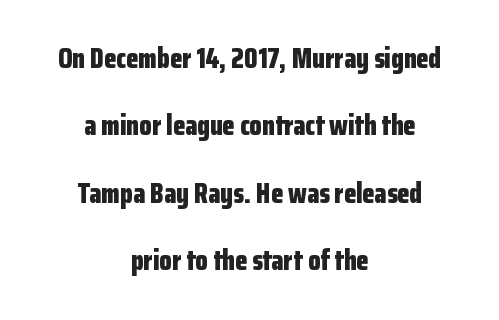
{"serif": "no", "italic": "no", "bold": "yes", "weight": "bold", "width": "condensed", "stroke_contrast": "low", "x_height": "medium", "monospaced": "no", "underline": "no", "align": "center", "line_spacing": "loose", "line_spacing_ratio": 2.41, "letter_spacing": "normal", "letter_spacing_em": 0.0, "glyph_px": 28}
